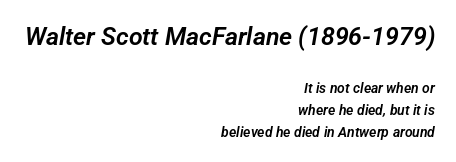
Q: Is the text underlined? A: No.
Q: How is the paragraph aligned? A: Right-aligned.
Q: Is the spacing between letters normal or unusually wide? A: Normal.
Q: Is the spacing between lines tight, normal or loose? A: Normal.
Q: Which block of text is set in a larger size, the first (top) or the second (bottom)? A: The first (top) one.
